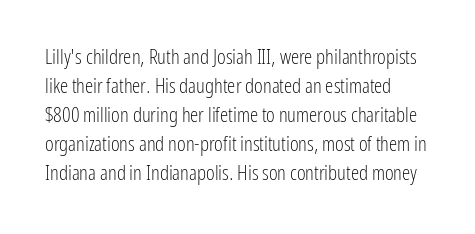
The image shows 21 px text type, upright; set normal line spacing (1.38x), normal letter spacing, not underlined.
